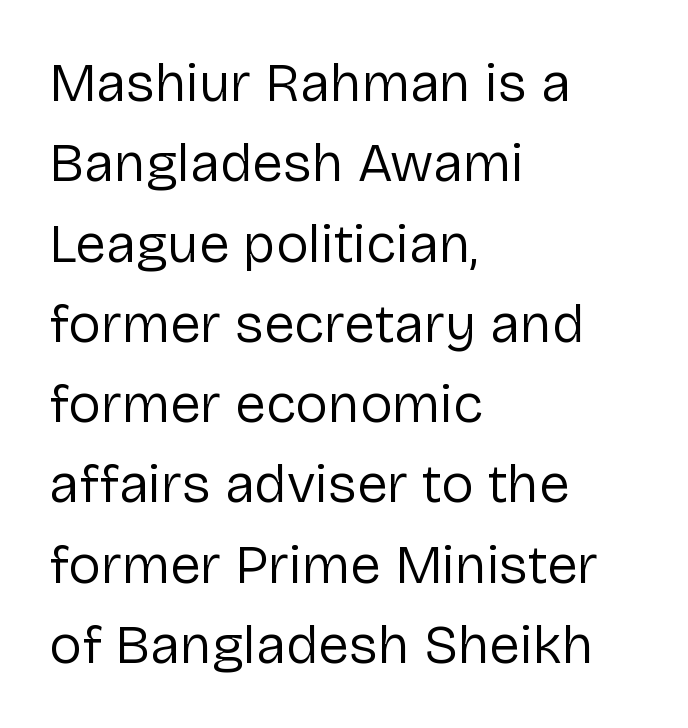
Honestly, the row spacing looks completely unremarkable. These lines are rendered in a variable-pitch font. The strokes are not fattened; the text isn't bold. Letterform terminals end flat and unadorned throughout the passage. Beneath every word, the page is bare.
